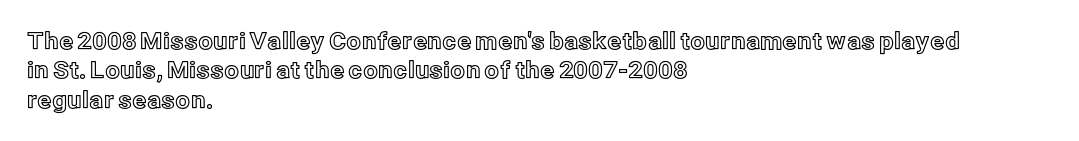
One-word summary of the alignment: left. Posture: vertical. The tracking reads as untouched default to a designer's eye. Each row of text sits above clean, open space. Does the leading feel generous? No, just average.
